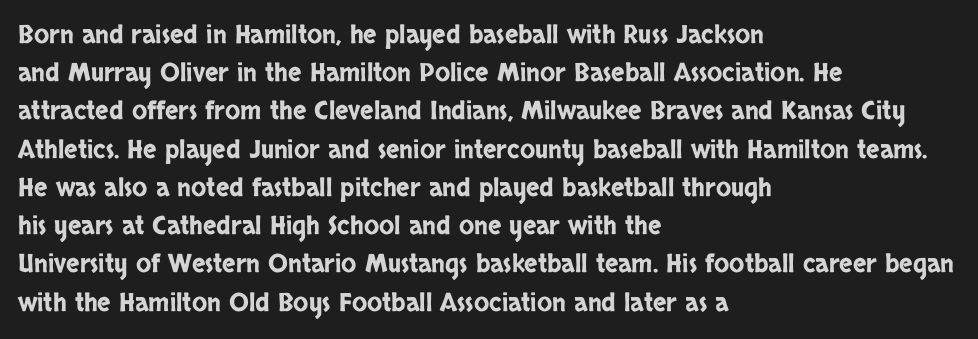
Q: Is the text italic (slanted)? A: No, it is upright.
Q: Is the text underlined? A: No.
Q: How is the paragraph aligned? A: Left-aligned.
Q: Is the spacing between letters normal or unusually wide? A: Normal.
Q: Is the spacing between lines tight, normal or loose? A: Normal.
